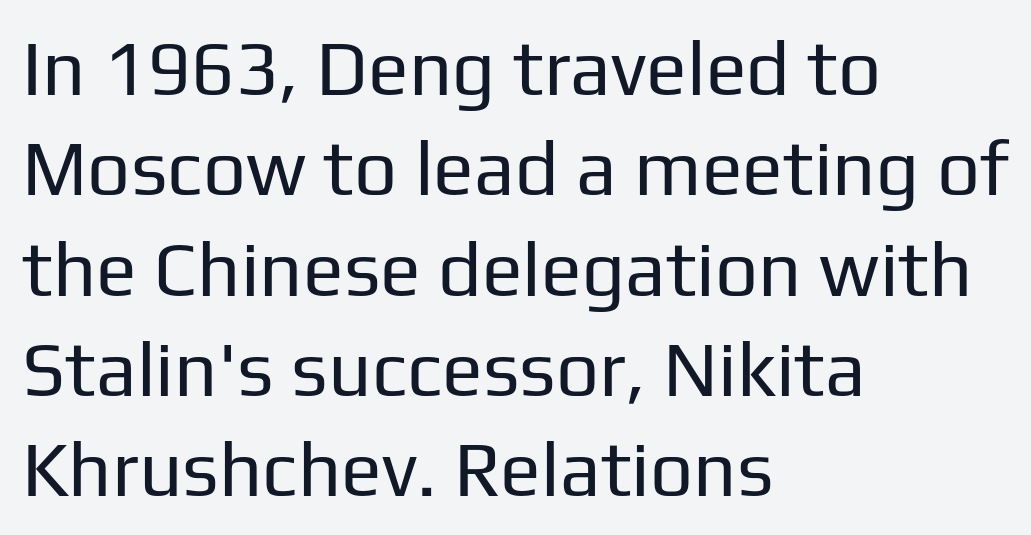
{"serif": "no", "italic": "no", "bold": "no", "weight": "regular", "width": "normal", "stroke_contrast": "low", "x_height": "medium", "monospaced": "no", "underline": "no", "align": "left", "line_spacing": "normal", "line_spacing_ratio": 1.32, "letter_spacing": "normal", "letter_spacing_em": 0.0, "glyph_px": 76}
